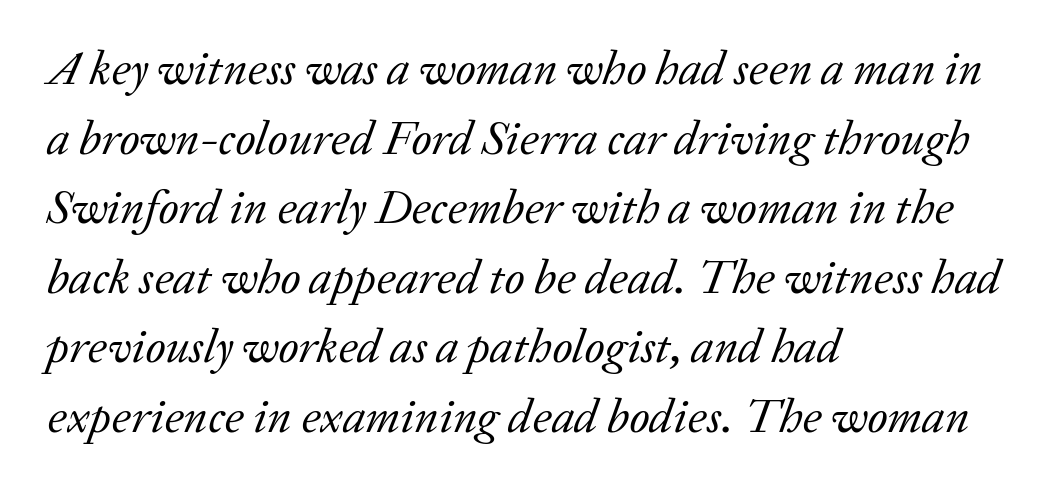
The image shows 48 px regular-weight serif type, italic (leaning right); set left-aligned, normal line spacing (1.45x), normal letter spacing, not underlined; low stroke contrast and a medium x-height.
